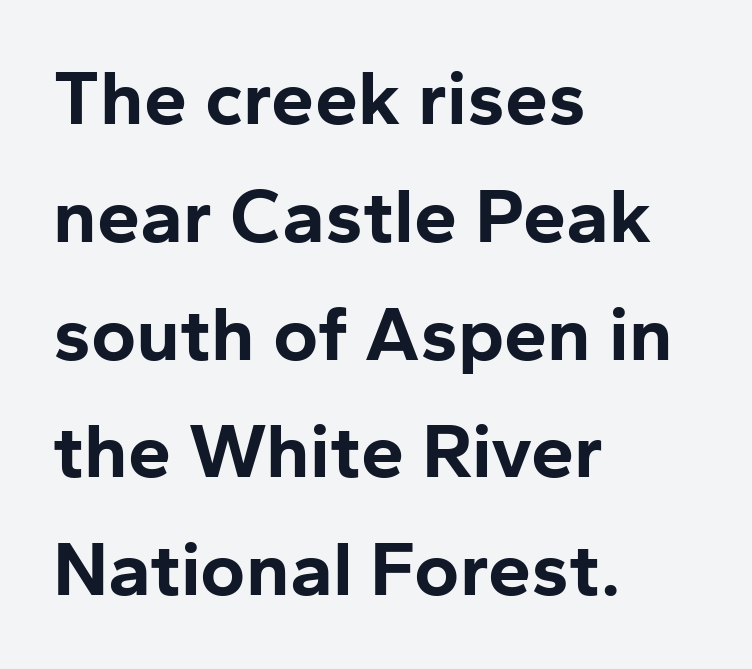
Here the designer chose a conventional face with non-uniform glyph widths. The gaps between neighbouring characters are ordinary and unremarkable. Baseline-to-baseline distance is the conventional proportion of letter height. The zone under the glyphs is completely vacant. Stroke thickness is high; the sample reads as a true bold.
